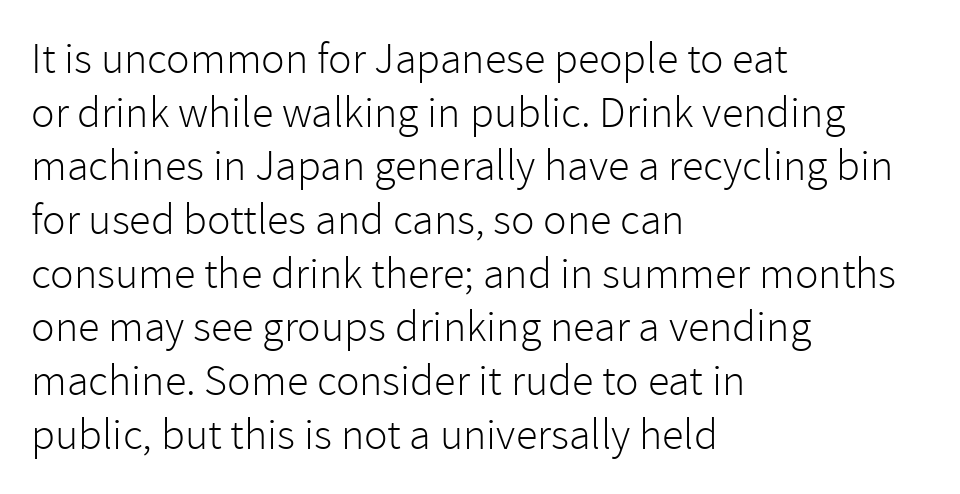
Q: Is the text bold? A: No.
Q: Is the text italic (slanted)? A: No, it is upright.
Q: Is the typeface a serif or a sans-serif typeface? A: Sans-serif.
Q: Is the text underlined? A: No.
Q: How is the paragraph aligned? A: Left-aligned.
Q: Is the spacing between letters normal or unusually wide? A: Normal.
Q: Width (condensed, normal, or wide)? A: Normal.
Q: Stroke contrast? A: Low.
Q: x-height? A: Medium.
Q: Monospaced? A: No.
